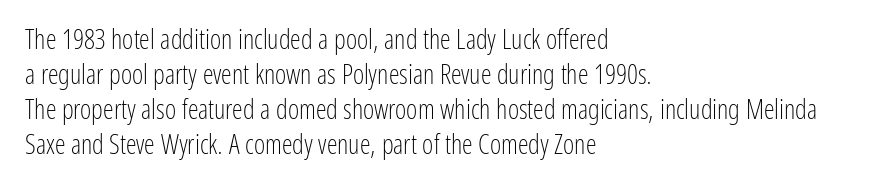
{"italic": "no", "bold": "no", "underline": "no", "align": "left", "line_spacing": "normal", "line_spacing_ratio": 1.3, "letter_spacing": "normal", "letter_spacing_em": 0.0, "glyph_px": 27}
